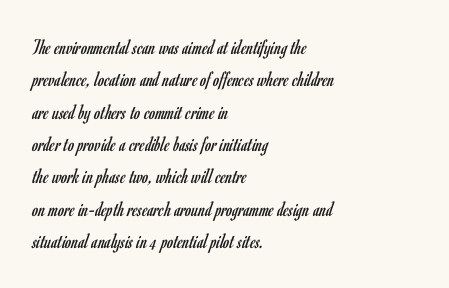
{"bold": "no", "underline": "no", "align": "left", "line_spacing": "normal", "line_spacing_ratio": 1.47, "letter_spacing": "normal", "letter_spacing_em": 0.0, "glyph_px": 22}
